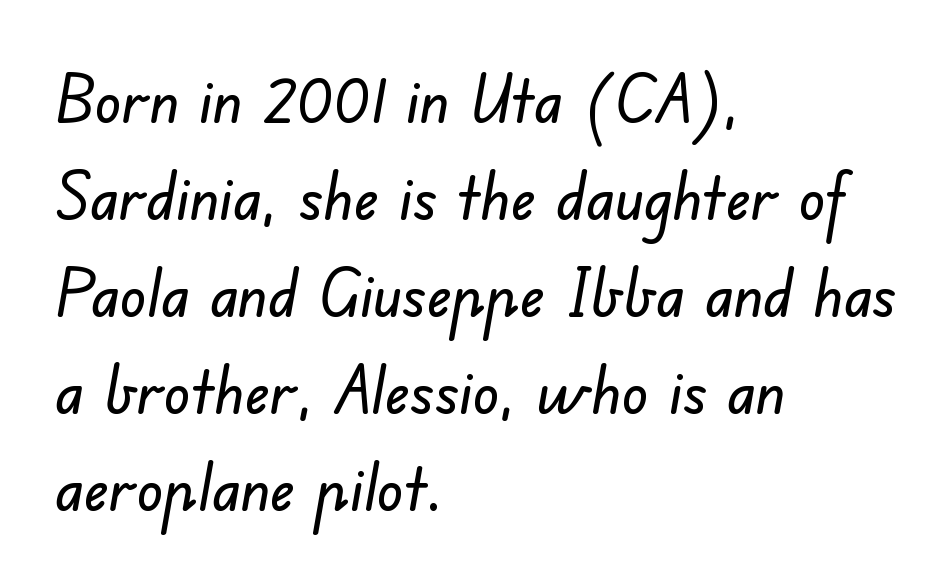
This sample has the flowing, uneven cadence of proportional lettering. Each row of text sits above clean, open space. Horizontally, the lines are justified to the leading edge only. Unlike a traditional serif, this face leaves its strokes unadorned. Default kerning and tracking; the words read as compact shapes. Each new line begins a customary step beneath the previous one.
